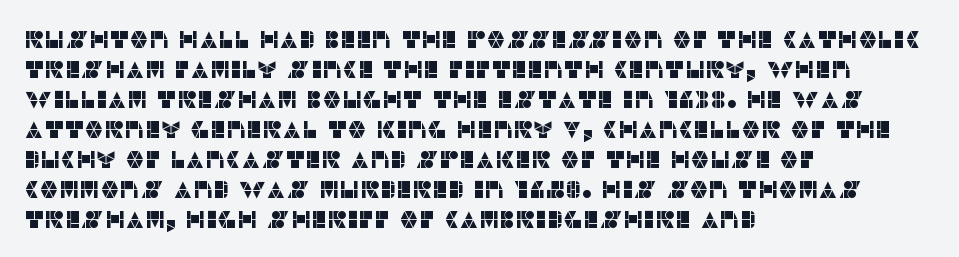
The lines in this sample share a left origin and differ only in where they stop. Tracking here is standard; glyphs follow each other at the usual distance. How would I describe the line gaps? Plain and ordinary. You can tell it's not italic because the verticals are truly vertical.
